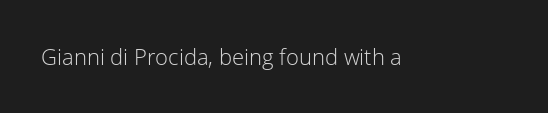
The space directly below the letters is spotless. Quick note: not italic, upright. The line texture is even and compact thanks to regular tracking. These glyphs show unthickened strokes, regular width or finer.
